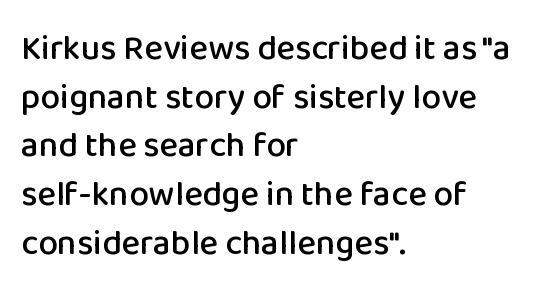
What's the leading like? Ordinary, nothing unusual. Clear beneath every line of the passage. Font category for this specimen: sans-serif. The paragraph shown leans on its left margin. Each letter keeps its own natural width here, so spacing adapts to shape. This rendering leaves character spacing at its baseline value.
